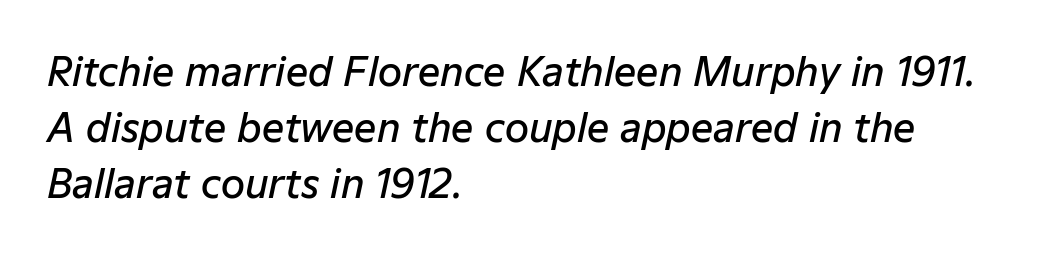
The image shows 39 px semibold type, italic (leaning right); set left-aligned, normal line spacing (1.44x), normal letter spacing, not underlined; low stroke contrast and a medium x-height.
